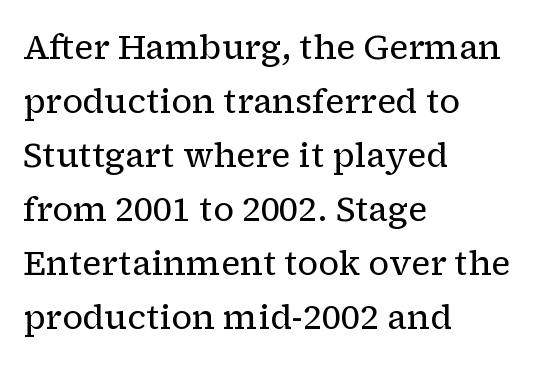
The image shows 34 px regular-weight serif type, upright; set left-aligned, normal line spacing (1.59x), normal letter spacing, not underlined; low stroke contrast and a medium x-height.
